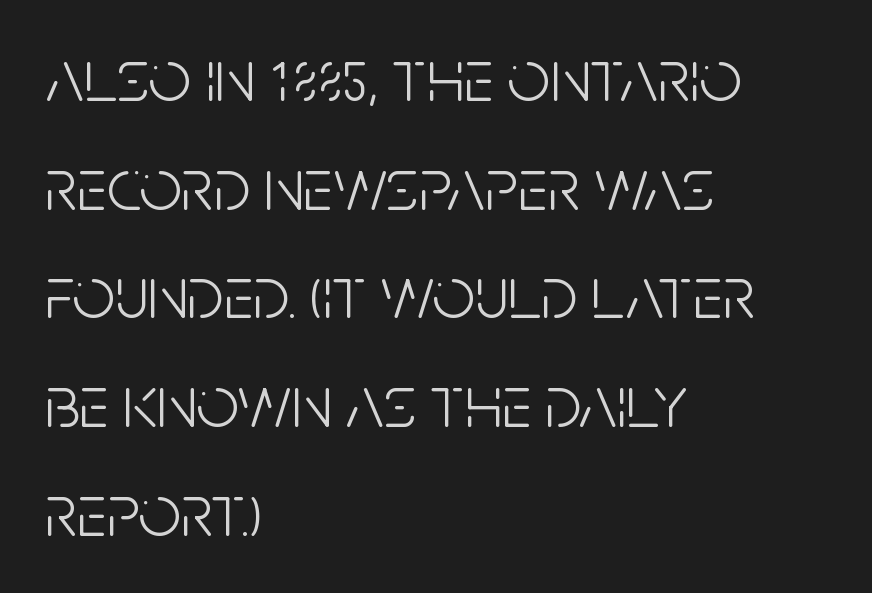
Q: Is the text bold? A: No.
Q: Is the text italic (slanted)? A: No, it is upright.
Q: Is the typeface a serif or a sans-serif typeface? A: Sans-serif.
Q: Is the text underlined? A: No.
Q: How is the paragraph aligned? A: Left-aligned.
Q: Is the spacing between letters normal or unusually wide? A: Normal.
Q: Is the spacing between lines tight, normal or loose? A: Normal.
Q: Width (condensed, normal, or wide)? A: Condensed.
Q: Stroke contrast? A: Low.
Q: x-height? A: Large.
Q: Monospaced? A: No.
